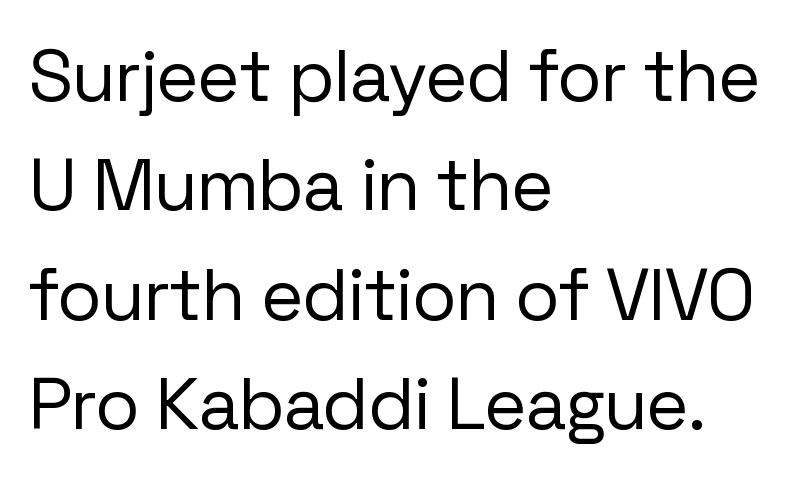
{"serif": "no", "italic": "no", "bold": "no", "weight": "regular", "width": "normal", "stroke_contrast": "low", "x_height": "medium", "monospaced": "no", "underline": "no", "align": "left", "line_spacing": "normal", "line_spacing_ratio": 1.5, "letter_spacing": "normal", "letter_spacing_em": 0.0, "glyph_px": 73}
